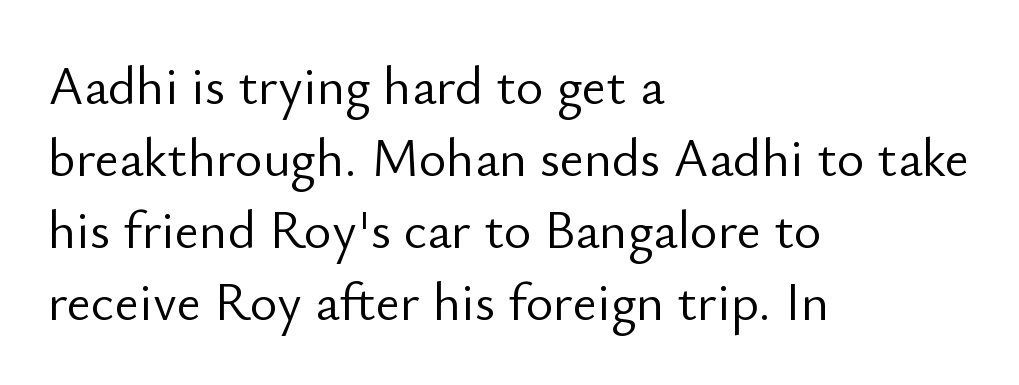
Q: Is the text bold? A: No.
Q: Is the text italic (slanted)? A: No, it is upright.
Q: Is the typeface a serif or a sans-serif typeface? A: Sans-serif.
Q: Is the text underlined? A: No.
Q: How is the paragraph aligned? A: Left-aligned.
Q: Is the spacing between letters normal or unusually wide? A: Normal.
Q: Is the spacing between lines tight, normal or loose? A: Normal.
Q: Width (condensed, normal, or wide)? A: Normal.
Q: Stroke contrast? A: Low.
Q: x-height? A: Small.
Q: Monospaced? A: No.
